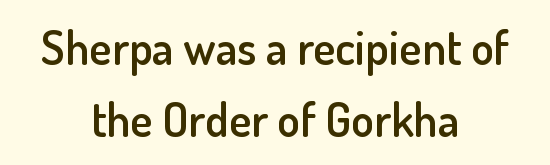
The rendering positions every line midway between the sides. Tracking here is standard; glyphs follow each other at the usual distance. Ordinary non-slanted type is in use. Character widths vary here, with narrow letters taking less room than wide ones. Leading: standard. Moderately thickened strokes mark this as semibold type.
